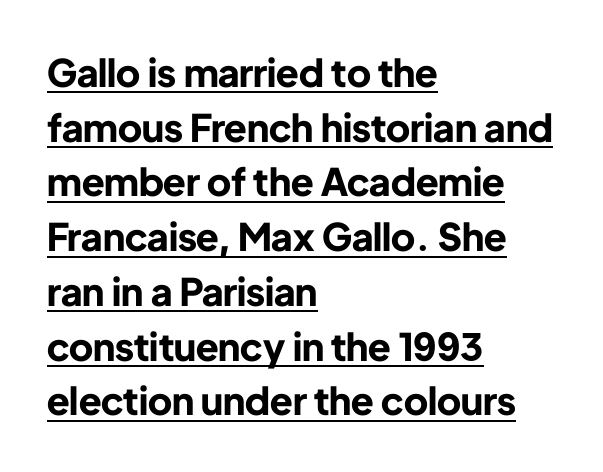
The image shows 38 px bold sans-serif type, upright; set left-aligned, normal line spacing (1.44x), normal letter spacing, underlined; low stroke contrast and a medium x-height.
